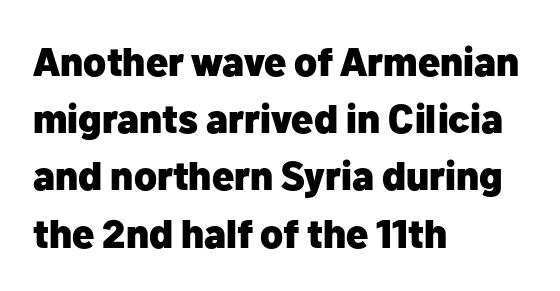
The face used here is proportionally spaced, like ordinary book or web type. I'd describe the lettering as bold — thick and assertive. Has an underline been added? It has not. Rows of type keep a routine distance in the vertical direction. Observe the absence of serifs on each vertical stroke in this sample. Reading down the block, your eye returns to a fixed left position each line.
